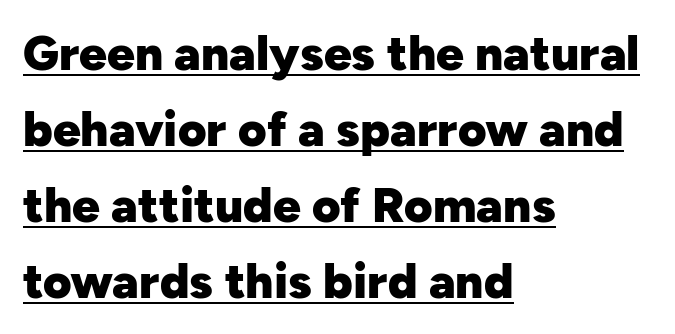
{"serif": "no", "italic": "no", "bold": "yes", "weight": "heavy", "width": "normal", "stroke_contrast": "low", "x_height": "medium", "monospaced": "no", "underline": "yes", "align": "left", "line_spacing": "normal", "line_spacing_ratio": 1.55, "letter_spacing": "normal", "letter_spacing_em": 0.0, "glyph_px": 49}
